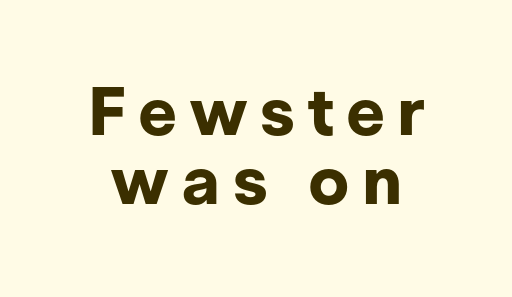
Q: Is the text bold? A: Yes.
Q: Is the text italic (slanted)? A: No, it is upright.
Q: Is the typeface a serif or a sans-serif typeface? A: Sans-serif.
Q: Is the text underlined? A: No.
Q: How is the paragraph aligned? A: Centered.
Q: Is the spacing between lines tight, normal or loose? A: Tight.
Q: Width (condensed, normal, or wide)? A: Normal.
Q: Stroke contrast? A: Low.
Q: x-height? A: Medium.
Q: Monospaced? A: No.
